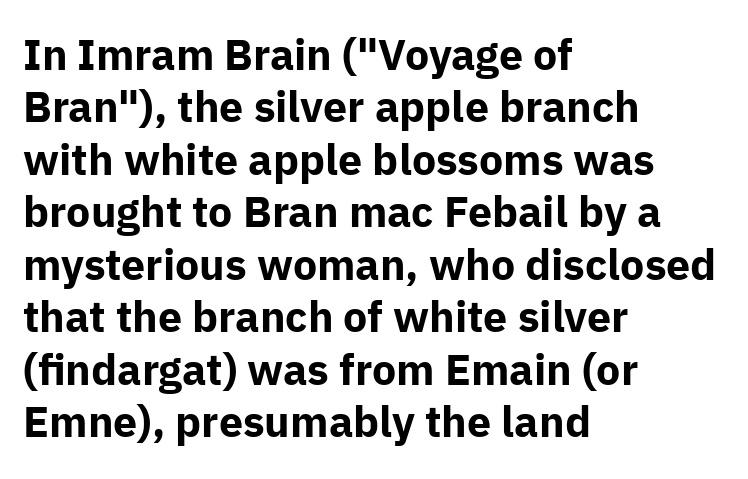
Q: Is the text bold? A: Yes.
Q: Is the text italic (slanted)? A: No, it is upright.
Q: Is the typeface a serif or a sans-serif typeface? A: Sans-serif.
Q: Is the text underlined? A: No.
Q: How is the paragraph aligned? A: Left-aligned.
Q: Is the spacing between letters normal or unusually wide? A: Normal.
Q: Width (condensed, normal, or wide)? A: Normal.
Q: Stroke contrast? A: Low.
Q: x-height? A: Medium.
Q: Monospaced? A: No.
